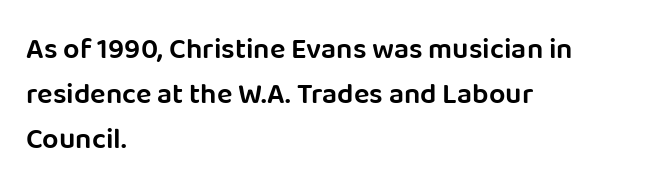
This rendering features lettering with no underline. No extra tracking has been applied to these lines. Posture: straight, roman, zero tilt. If you drew a ruler down the left edge, every line would touch it. The passage shown is typeset with a sans-serif family.
